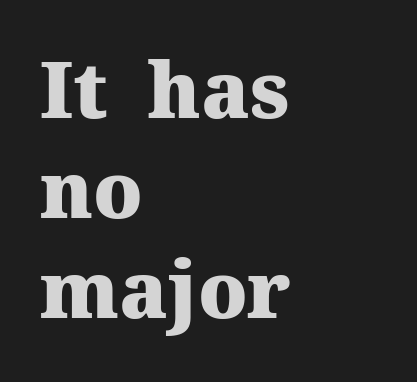
Q: Is the text bold? A: Yes.
Q: Is the text italic (slanted)? A: No, it is upright.
Q: Is the typeface a serif or a sans-serif typeface? A: Serif.
Q: Is the text underlined? A: No.
Q: How is the paragraph aligned? A: Left-aligned.
Q: Is the spacing between letters normal or unusually wide? A: Normal.
Q: Is the spacing between lines tight, normal or loose? A: Normal.
Q: Width (condensed, normal, or wide)? A: Normal.
Q: Stroke contrast? A: Medium.
Q: x-height? A: Medium.
Q: Monospaced? A: No.
